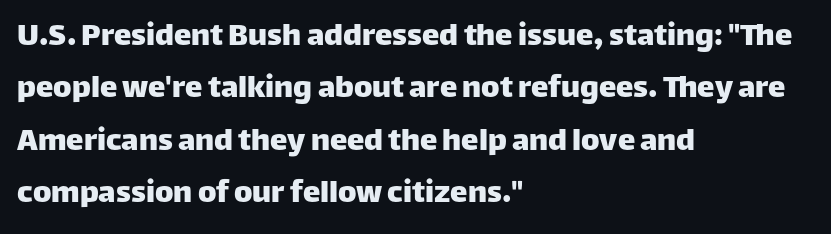
{"serif": "no", "italic": "no", "width": "normal", "stroke_contrast": "low", "x_height": "large", "monospaced": "no", "underline": "no", "align": "left", "line_spacing": "normal", "line_spacing_ratio": 1.5, "letter_spacing": "normal", "letter_spacing_em": 0.0, "glyph_px": 35}
